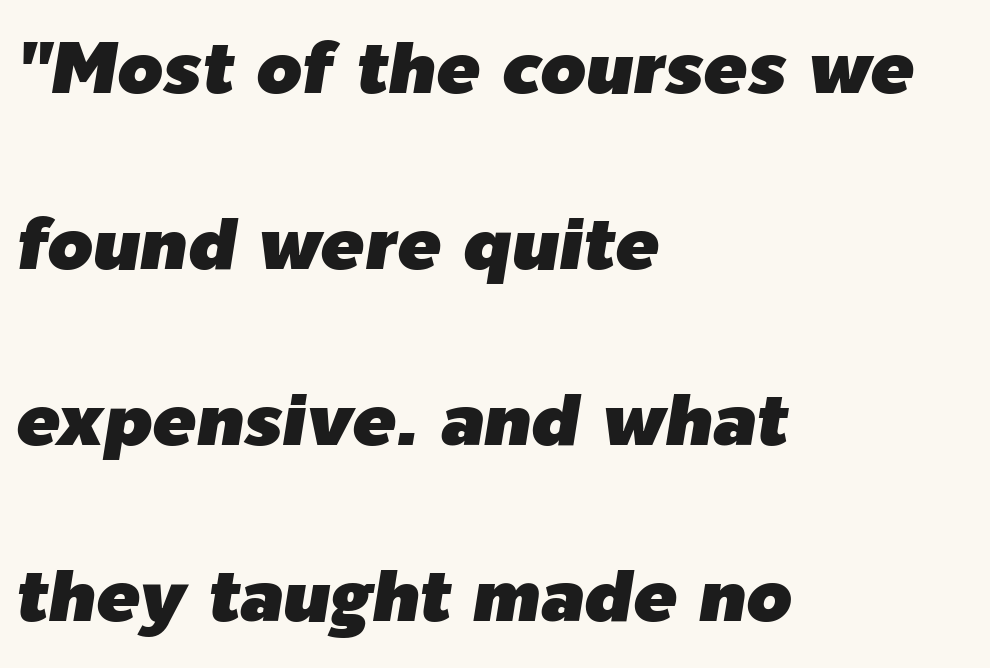
Honestly, the rows look like they've been pulled way apart. Has an underline been added? It has not. These lines are rendered in a variable-pitch font. Standard letterfit; no display-style spreading of the glyphs. The whole block is typeset with a tilt. The lines in this sample share a left origin and differ only in where they stop.
